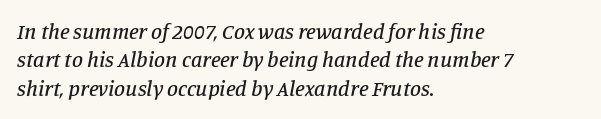
The string is rendered with underlining switched off. Yep, that's italic — everything's leaning. Here the glyphs are tracked normally, forming tight word shapes. Teacher's note: observe the even left margin — that is flush-left alignment.
